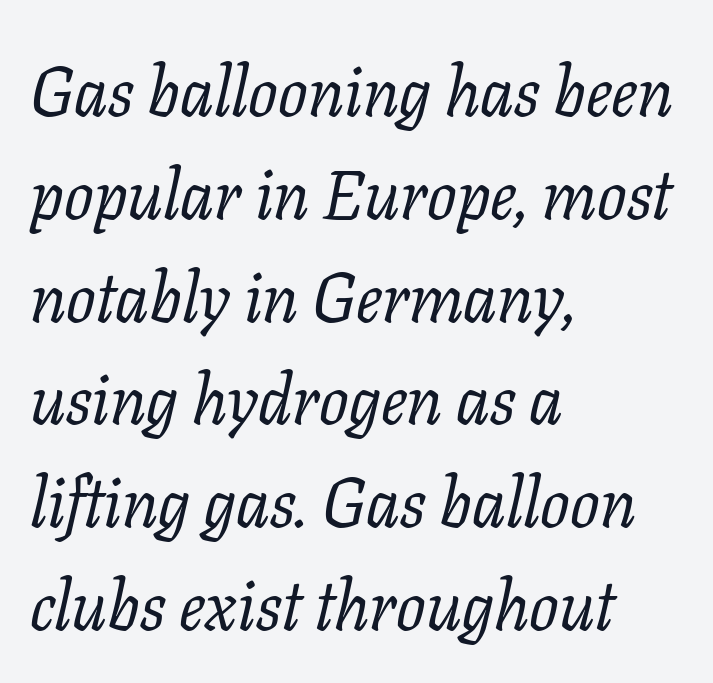
Spacing verdict: proportional, widths tailored to each character. Characters are canted at an angle relative to the baseline's perpendicular. Letters have the restrained weight of plain body copy at most. Evenly set lines give the paragraph a standard silhouette.
